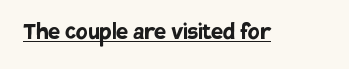
{"italic": "no", "bold": "yes", "underline": "yes", "letter_spacing": "normal", "letter_spacing_em": 0.0, "glyph_px": 27}
